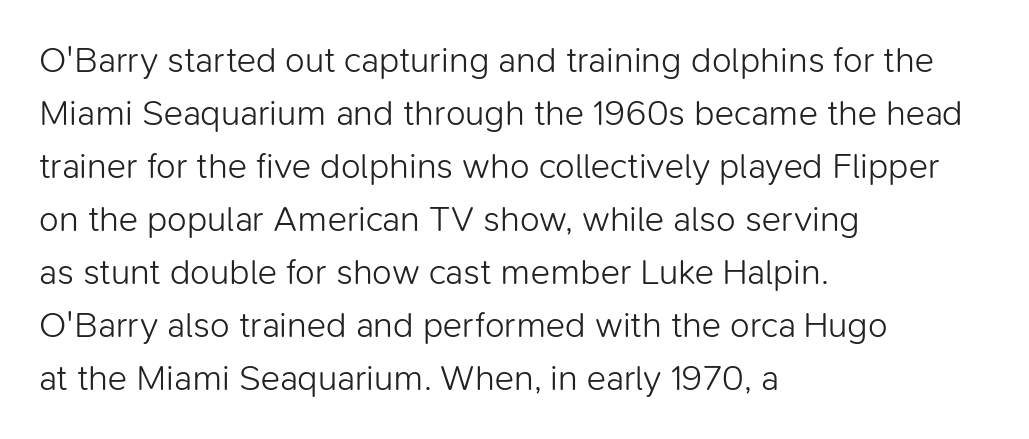
Nothing unusual about the tracking: characters are spaced as the font intends. This sample uses an upright cut, with every glyph sitting square on the baseline. The weight tops out at a normal text grade. Quick note: interline space is typical. These lines are rendered in a variable-pitch font.
